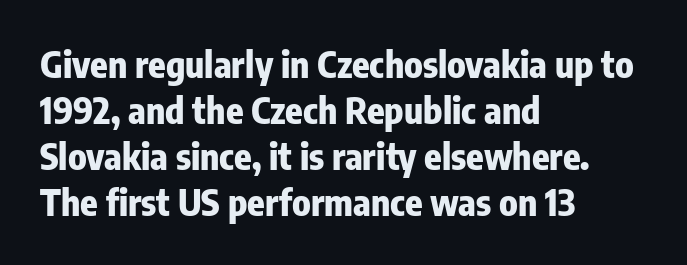
The image shows 36 px heavy, condensed sans-serif type, upright; set left-aligned, normal line spacing (1.28x), normal letter spacing, not underlined; low stroke contrast and a medium x-height.
